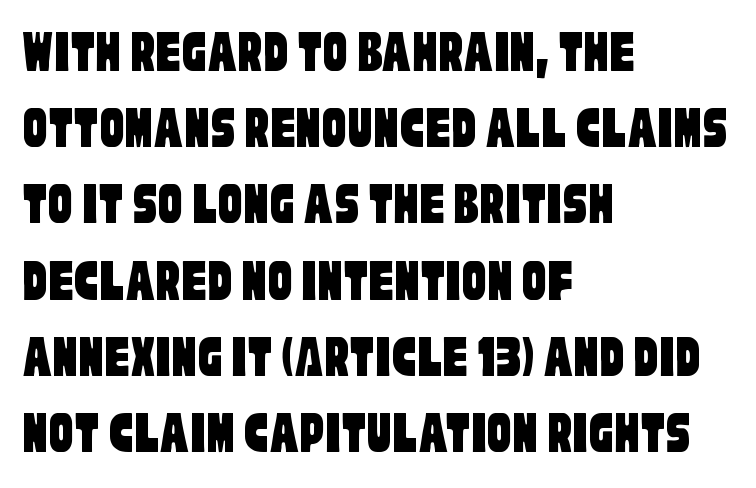
All the whitespace from short lines collects on the right. The typeface chosen for these lines omits serifs. The horizontal fit of the characters is conventional and even. Varying glyph widths throughout — classic text-font behaviour. The rows are spaced the way most documents space them. Honestly, there is no underline to notice here at all.
